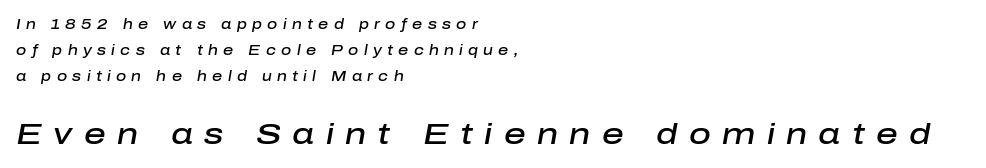
Q: Is the text bold? A: Semi-bold.
Q: Is the text italic (slanted)? A: Yes, it leans right by about 10 degrees.
Q: Is the text underlined? A: No.
Q: How is the paragraph aligned? A: Left-aligned.
Q: Is the spacing between letters normal or unusually wide? A: Unusually wide.
Q: Which block of text is set in a larger size, the first (top) or the second (bottom)? A: The second (bottom) one.
Q: Width (condensed, normal, or wide)? A: Normal.
Q: Stroke contrast? A: Low.
Q: x-height? A: Medium.
Q: Monospaced? A: No.
